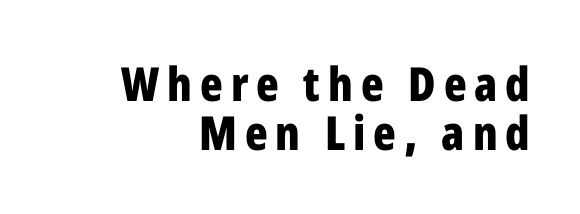
The image shows 47 px bold, condensed sans-serif type, upright; set right-aligned, tight line spacing (1.04x), not underlined; low stroke contrast and a medium x-height.
